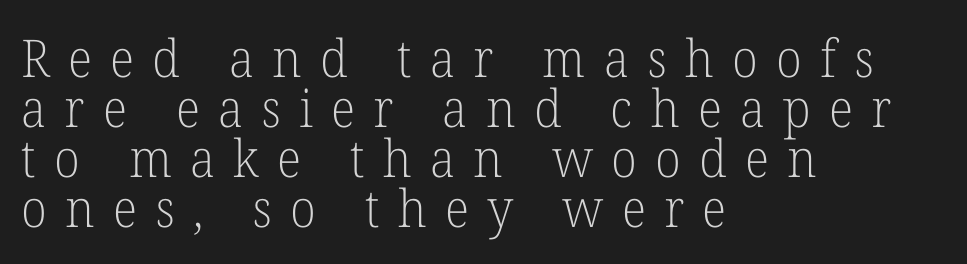
Q: Is the text bold? A: No.
Q: Is the text italic (slanted)? A: No, it is upright.
Q: Is the typeface a serif or a sans-serif typeface? A: Serif.
Q: Is the text underlined? A: No.
Q: How is the paragraph aligned? A: Left-aligned.
Q: Is the spacing between letters normal or unusually wide? A: Unusually wide.
Q: Is the spacing between lines tight, normal or loose? A: Tight.
Q: Width (condensed, normal, or wide)? A: Normal.
Q: Stroke contrast? A: Low.
Q: x-height? A: Medium.
Q: Monospaced? A: No.
